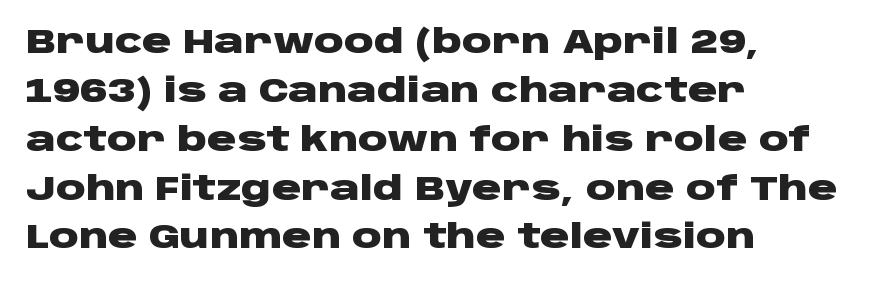
{"serif": "no", "italic": "no", "bold": "yes", "weight": "heavy", "width": "wide", "stroke_contrast": "low", "x_height": "large", "monospaced": "no", "underline": "no", "align": "left", "line_spacing": "normal", "line_spacing_ratio": 1.48, "letter_spacing": "normal", "letter_spacing_em": 0.0, "glyph_px": 33}
